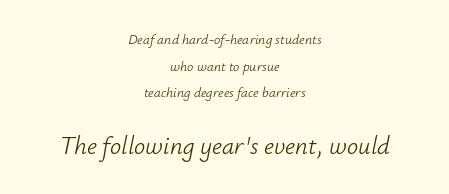
Characters follow at the spacing the type designer built in. You can tell it's italic because the verticals aren't actually vertical. The composition opens small and finishes big. Underlining? Definitely not there.
